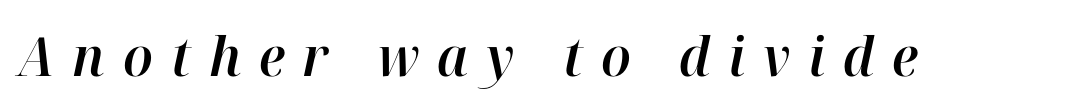
The image shows 54 px text type, italic (leaning right); set unusually wide letter spacing (+0.33 em), not underlined; high stroke contrast and a medium x-height.
